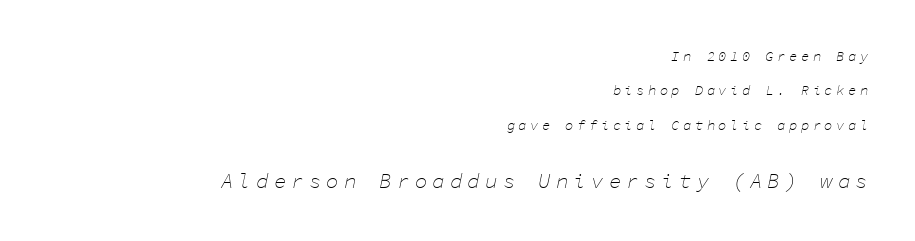
Q: Is the text bold? A: No.
Q: Is the text italic (slanted)? A: Yes, it leans right by about 11 degrees.
Q: Is the text underlined? A: No.
Q: How is the paragraph aligned? A: Right-aligned.
Q: Is the spacing between letters normal or unusually wide? A: Unusually wide.
Q: Is the spacing between lines tight, normal or loose? A: Loose.
Q: Which block of text is set in a larger size, the first (top) or the second (bottom)? A: The second (bottom) one.
